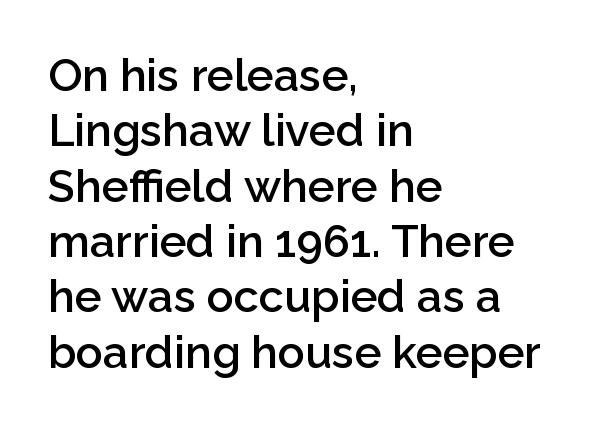
This sample has the flowing, uneven cadence of proportional lettering. These lines stack with their left ends in a neat column. Emphasis by weight is partial: semibold. Has an underline been added? It has not.
